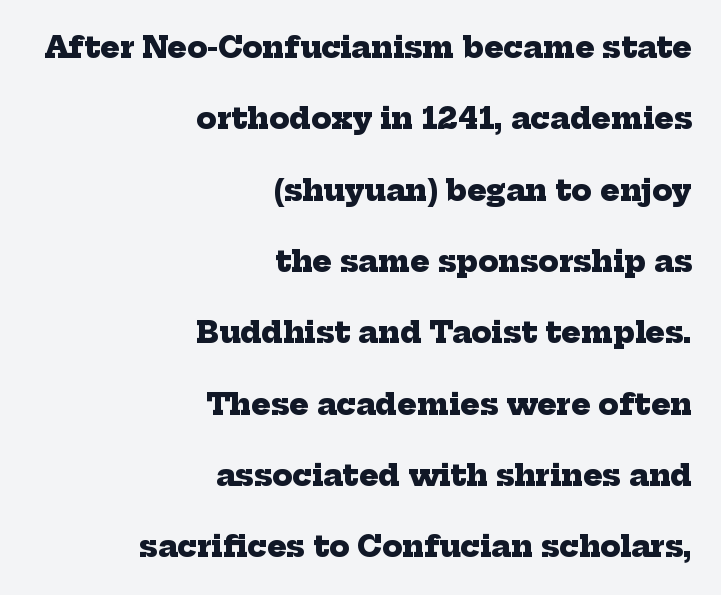
The image shows 29 px heavy serif type; set right-aligned, loose line spacing (2.46x), normal letter spacing, not underlined; low stroke contrast and a medium x-height.
